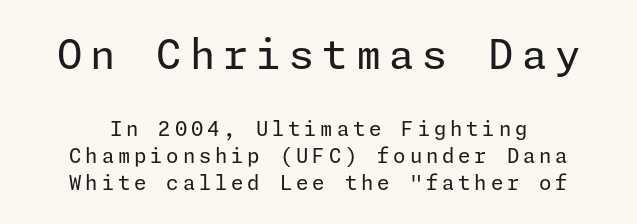
The image shows 41 px regular-weight sans-serif type, upright; set normal line spacing (1.33x), not underlined; the first (top) block is 2.05x larger; low stroke contrast and a medium x-height.
